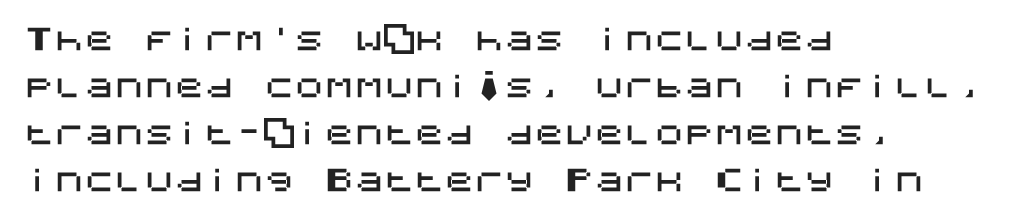
{"serif": "no", "italic": "no", "width": "normal", "stroke_contrast": "medium", "x_height": "large", "underline": "no", "align": "left", "line_spacing": "normal", "line_spacing_ratio": 1.57, "letter_spacing": "normal", "letter_spacing_em": 0.0, "glyph_px": 30}
